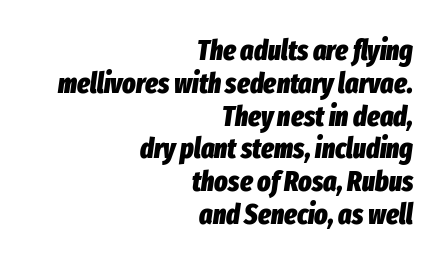
Q: Is the text bold? A: Yes.
Q: Is the text italic (slanted)? A: Yes, it leans right by about 8 degrees.
Q: Is the text underlined? A: No.
Q: How is the paragraph aligned? A: Right-aligned.
Q: Is the spacing between letters normal or unusually wide? A: Normal.
Q: Width (condensed, normal, or wide)? A: Condensed.
Q: Stroke contrast? A: Low.
Q: x-height? A: Medium.
Q: Monospaced? A: No.
